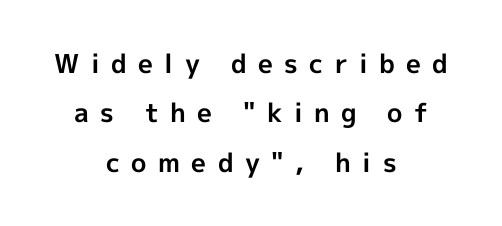
Every character sits straight up, as roman type does. Thick stems and heavy bowls — unmistakably bold. Honestly, the rows look like they've been pulled way apart. The tracking jumps out immediately: characters are airy and widely separated. Type without underlining.
